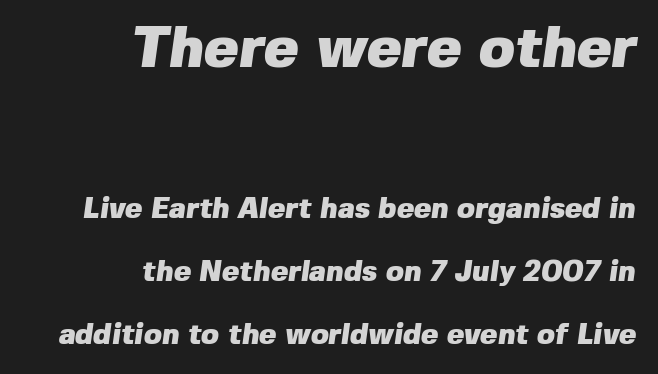
Q: Is the text bold? A: Yes.
Q: Is the typeface a serif or a sans-serif typeface? A: Sans-serif.
Q: Is the text underlined? A: No.
Q: How is the paragraph aligned? A: Right-aligned.
Q: Is the spacing between letters normal or unusually wide? A: Normal.
Q: Is the spacing between lines tight, normal or loose? A: Loose.
Q: Which block of text is set in a larger size, the first (top) or the second (bottom)? A: The first (top) one.
Q: Width (condensed, normal, or wide)? A: Normal.
Q: Stroke contrast? A: Low.
Q: x-height? A: Medium.
Q: Monospaced? A: No.
